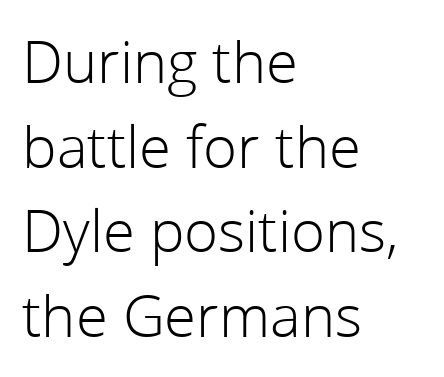
Q: Is the text bold? A: No.
Q: Is the text italic (slanted)? A: No, it is upright.
Q: Is the typeface a serif or a sans-serif typeface? A: Sans-serif.
Q: Is the text underlined? A: No.
Q: How is the paragraph aligned? A: Left-aligned.
Q: Is the spacing between letters normal or unusually wide? A: Normal.
Q: Is the spacing between lines tight, normal or loose? A: Normal.
Q: Width (condensed, normal, or wide)? A: Normal.
Q: Stroke contrast? A: Low.
Q: x-height? A: Medium.
Q: Monospaced? A: No.
